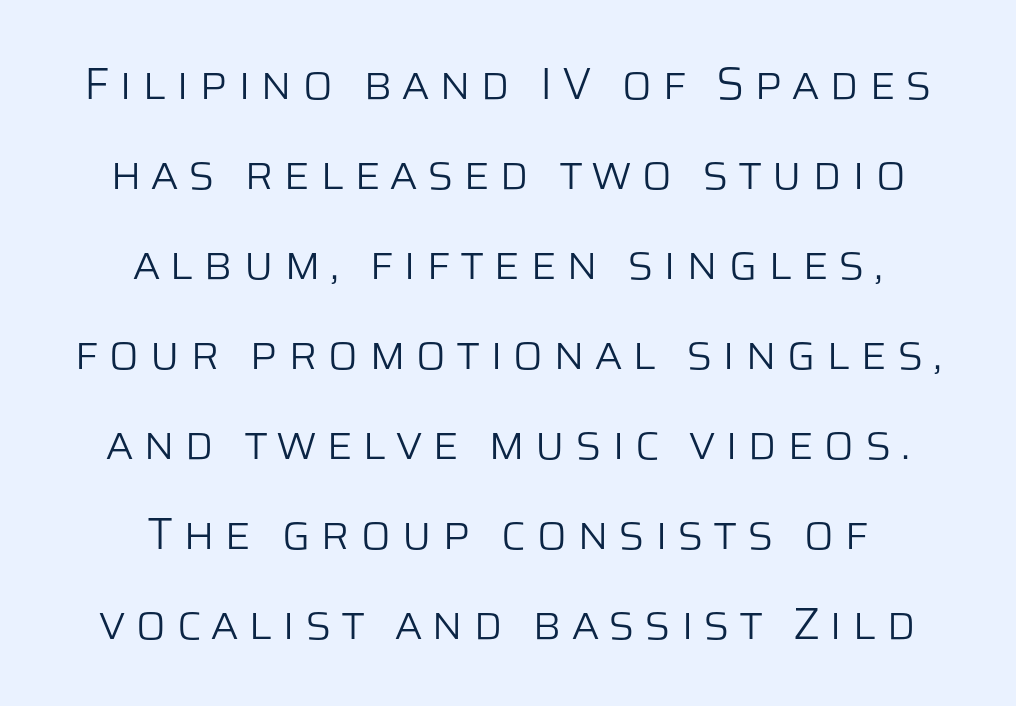
Q: Is the text bold? A: No.
Q: Is the text italic (slanted)? A: No, it is upright.
Q: Is the typeface a serif or a sans-serif typeface? A: Sans-serif.
Q: Is the text underlined? A: No.
Q: How is the paragraph aligned? A: Centered.
Q: Is the spacing between letters normal or unusually wide? A: Unusually wide.
Q: Is the spacing between lines tight, normal or loose? A: Loose.
Q: Width (condensed, normal, or wide)? A: Normal.
Q: Stroke contrast? A: Low.
Q: x-height? A: Large.
Q: Monospaced? A: No.
